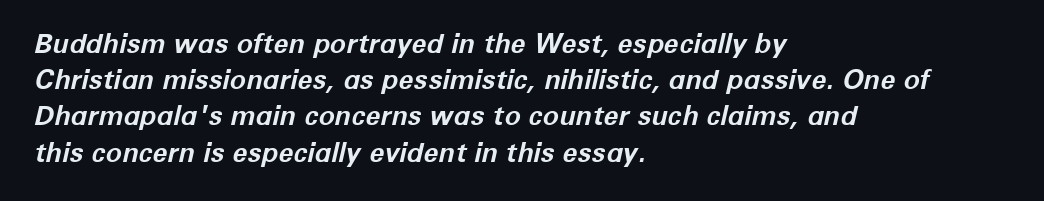
The glyphs have the mass of a bold cut. Vertically, the passage feels balanced, rows spaced as you'd expect. The specimen omits any rule beneath the text block's lines. The passage is arranged the way most books set body copy — flush left.
